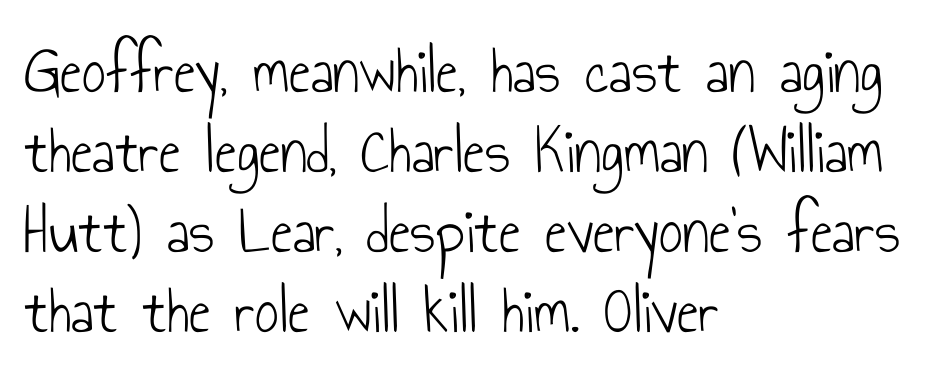
Q: Is the text bold? A: No.
Q: Is the text italic (slanted)? A: No, it is upright.
Q: Is the typeface a serif or a sans-serif typeface? A: Sans-serif.
Q: Is the text underlined? A: No.
Q: How is the paragraph aligned? A: Left-aligned.
Q: Is the spacing between letters normal or unusually wide? A: Normal.
Q: Width (condensed, normal, or wide)? A: Condensed.
Q: Stroke contrast? A: Low.
Q: x-height? A: Small.
Q: Monospaced? A: No.
